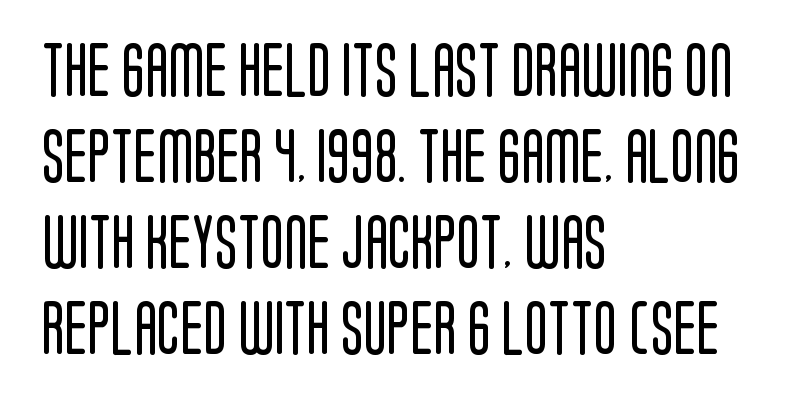
Q: Is the text bold? A: No.
Q: Is the text italic (slanted)? A: No, it is upright.
Q: Is the typeface a serif or a sans-serif typeface? A: Sans-serif.
Q: Is the text underlined? A: No.
Q: How is the paragraph aligned? A: Left-aligned.
Q: Is the spacing between letters normal or unusually wide? A: Normal.
Q: Is the spacing between lines tight, normal or loose? A: Normal.
Q: Width (condensed, normal, or wide)? A: Condensed.
Q: Stroke contrast? A: Low.
Q: x-height? A: Large.
Q: Monospaced? A: No.
